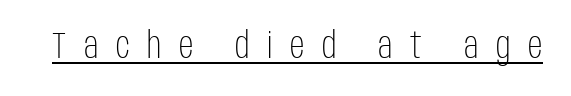
{"serif": "no", "italic": "no", "bold": "no", "weight": "light", "width": "condensed", "stroke_contrast": "low", "x_height": "large", "monospaced": "no", "underline": "yes", "letter_spacing": "wide", "letter_spacing_em": 0.49, "glyph_px": 36}
